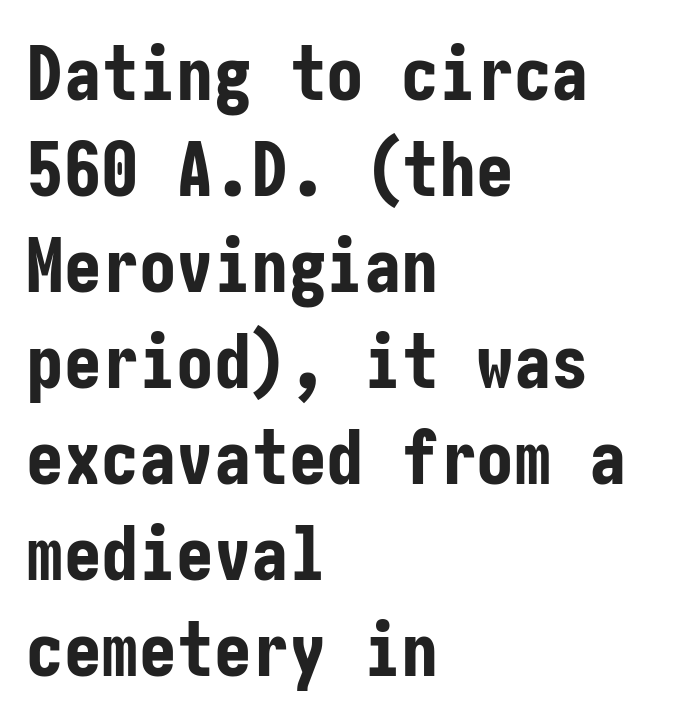
{"serif": "no", "italic": "no", "bold": "yes", "weight": "bold", "width": "condensed", "stroke_contrast": "low", "x_height": "medium", "underline": "no", "align": "left", "line_spacing": "normal", "line_spacing_ratio": 1.28, "letter_spacing": "normal", "letter_spacing_em": 0.0, "glyph_px": 75}
